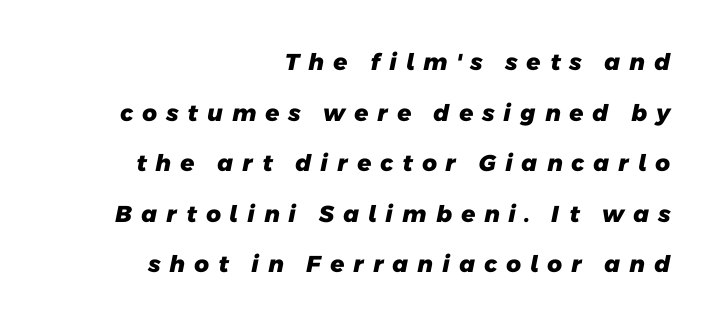
Q: Is the text bold? A: Yes.
Q: Is the text underlined? A: No.
Q: How is the paragraph aligned? A: Right-aligned.
Q: Is the spacing between letters normal or unusually wide? A: Unusually wide.
Q: Is the spacing between lines tight, normal or loose? A: Loose.
